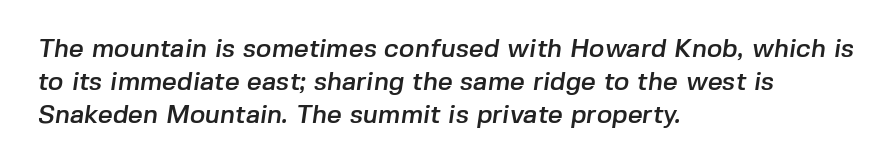
The image shows 26 px text type; set left-aligned, normal line spacing (1.26x), normal letter spacing, not underlined.
